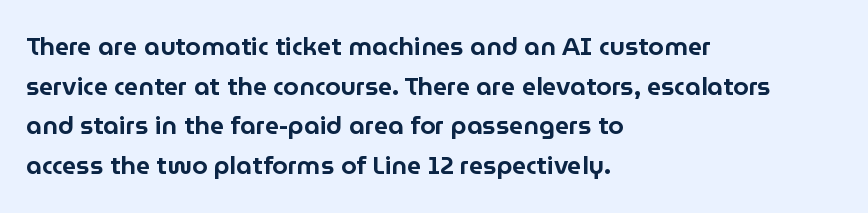
Q: Is the text italic (slanted)? A: No, it is upright.
Q: Is the text underlined? A: No.
Q: How is the paragraph aligned? A: Left-aligned.
Q: Is the spacing between letters normal or unusually wide? A: Normal.
Q: Is the spacing between lines tight, normal or loose? A: Normal.
